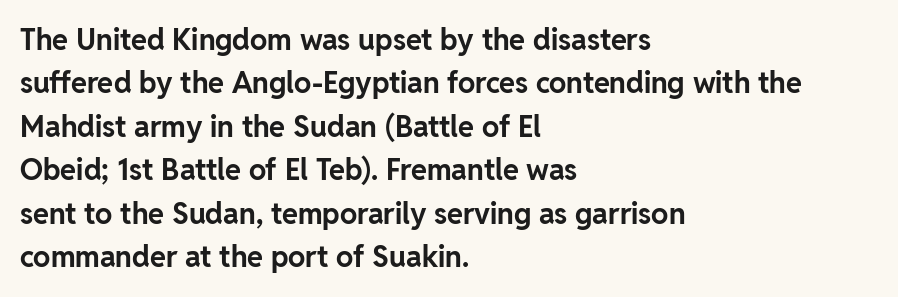
The image shows 29 px bold sans-serif type, upright; set left-aligned, normal line spacing (1.5x), normal letter spacing, not underlined; low stroke contrast and a medium x-height.
